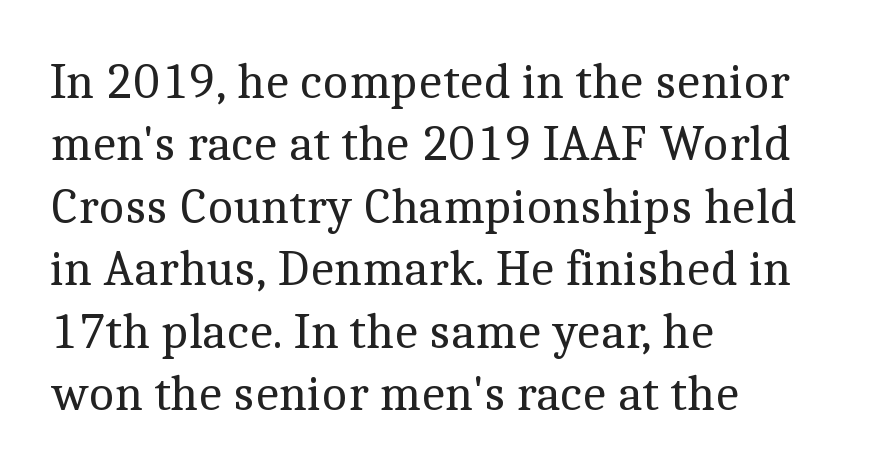
{"serif": "yes", "italic": "no", "bold": "no", "weight": "regular", "width": "normal", "x_height": "medium", "monospaced": "no", "underline": "no", "align": "left", "line_spacing": "normal", "line_spacing_ratio": 1.25, "letter_spacing": "normal", "letter_spacing_em": 0.0, "glyph_px": 50}
